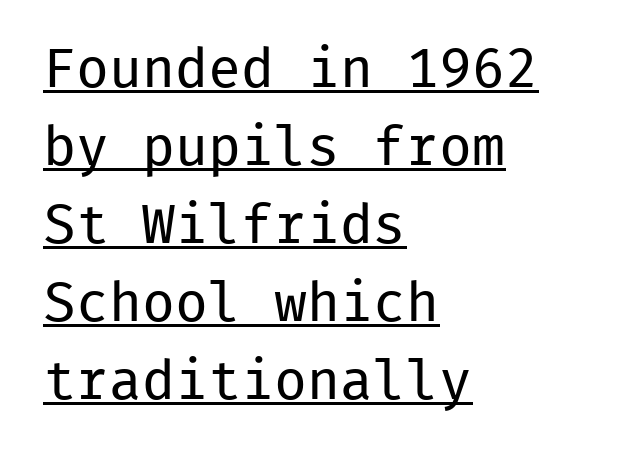
Q: Is the text bold? A: No.
Q: Is the text italic (slanted)? A: No, it is upright.
Q: Is the typeface a serif or a sans-serif typeface? A: Sans-serif.
Q: Is the text underlined? A: Yes.
Q: How is the paragraph aligned? A: Left-aligned.
Q: Is the spacing between letters normal or unusually wide? A: Normal.
Q: Is the spacing between lines tight, normal or loose? A: Normal.
Q: Width (condensed, normal, or wide)? A: Normal.
Q: Stroke contrast? A: Low.
Q: x-height? A: Medium.
Q: Monospaced? A: Yes.
